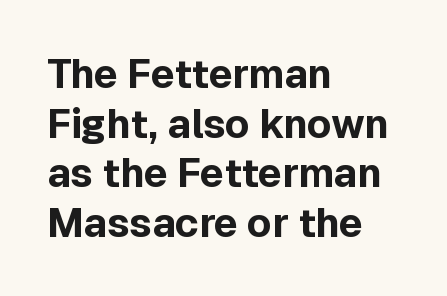
Notice how the passage keeps a crisp vertical edge on the left only. The font is running at its bold setting. You can tell it's not italic because the verticals are truly vertical. Honestly, the letter spacing is just normal — you wouldn't notice it. Each letter keeps its own natural width here, so spacing adapts to shape. The letters carry no serifs — their stems end cleanly without finishing strokes.
